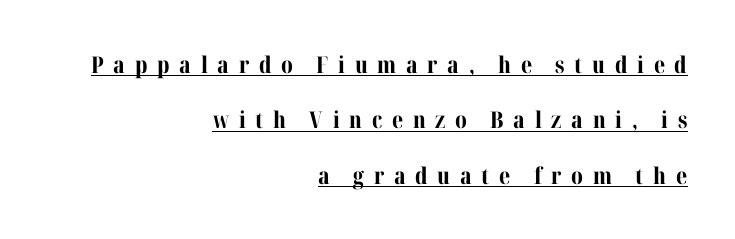
The image shows 23 px bold type, upright; set right-aligned, loose line spacing (2.41x), unusually wide letter spacing (+0.42 em), underlined.
